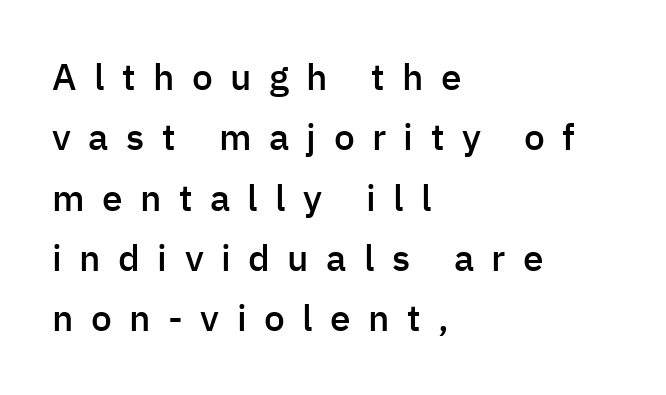
{"serif": "no", "italic": "no", "bold": "semi", "weight": "semibold", "width": "normal", "stroke_contrast": "low", "x_height": "medium", "monospaced": "no", "underline": "no", "align": "left", "line_spacing": "normal", "line_spacing_ratio": 1.63, "letter_spacing": "wide", "letter_spacing_em": 0.47, "glyph_px": 37}
